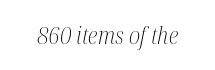
Q: Is the text bold? A: No.
Q: Is the text italic (slanted)? A: Yes, it leans right by about 12 degrees.
Q: Is the text underlined? A: No.
Q: Is the spacing between letters normal or unusually wide? A: Normal.
